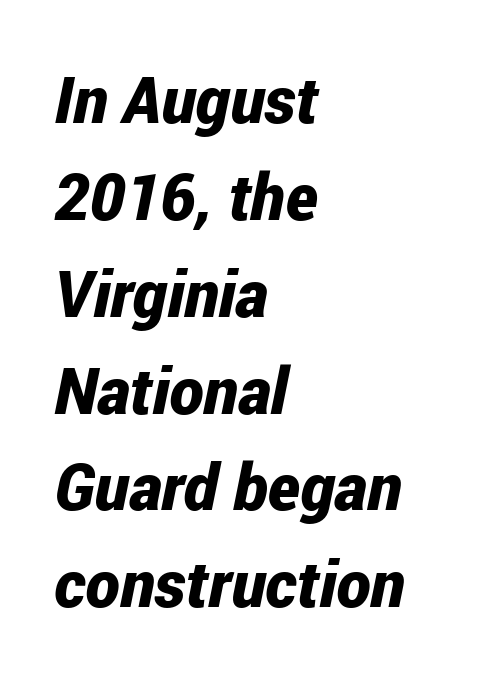
The line texture is even and compact thanks to regular tracking. The paragraph has a hard left edge and a soft right edge. A typesetter would call this leading conventional body-copy spacing. The font's italic variant was chosen for this text. Strokes here are thick enough to call this a true bold.
